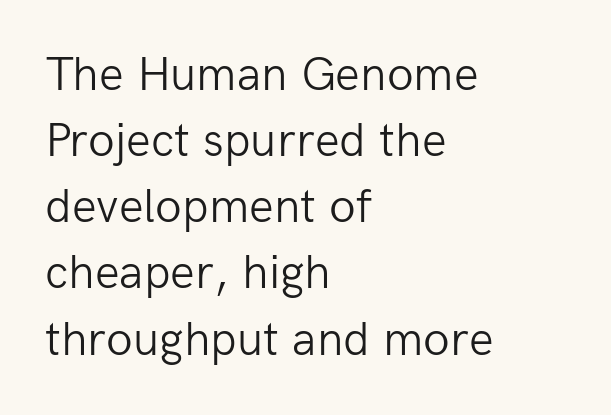
Q: Is the text bold? A: No.
Q: Is the text italic (slanted)? A: No, it is upright.
Q: Is the typeface a serif or a sans-serif typeface? A: Sans-serif.
Q: Is the text underlined? A: No.
Q: How is the paragraph aligned? A: Left-aligned.
Q: Is the spacing between letters normal or unusually wide? A: Normal.
Q: Is the spacing between lines tight, normal or loose? A: Normal.
Q: Width (condensed, normal, or wide)? A: Normal.
Q: Stroke contrast? A: Low.
Q: x-height? A: Medium.
Q: Monospaced? A: No.
